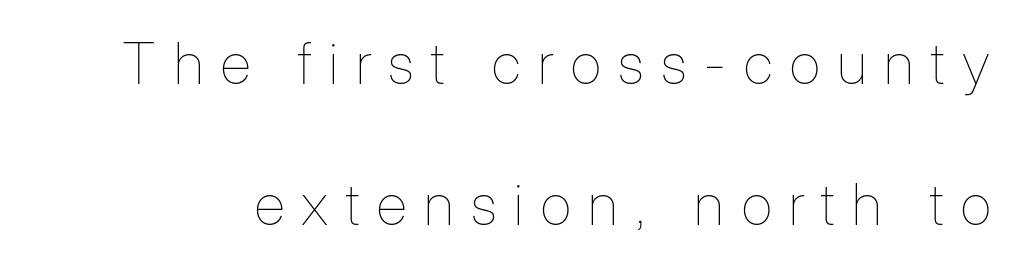
Q: Is the text bold? A: No.
Q: Is the text italic (slanted)? A: No, it is upright.
Q: Is the text underlined? A: No.
Q: Is the spacing between letters normal or unusually wide? A: Unusually wide.
Q: Is the spacing between lines tight, normal or loose? A: Loose.
Q: Width (condensed, normal, or wide)? A: Condensed.
Q: Stroke contrast? A: Low.
Q: x-height? A: Medium.
Q: Monospaced? A: No.
